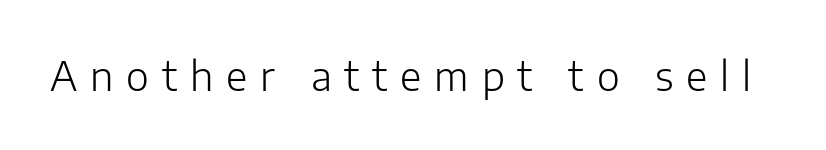
{"serif": "no", "italic": "no", "bold": "no", "weight": "light", "width": "normal", "stroke_contrast": "low", "x_height": "medium", "monospaced": "no", "underline": "no", "letter_spacing": "wide", "letter_spacing_em": 0.33, "glyph_px": 39}
